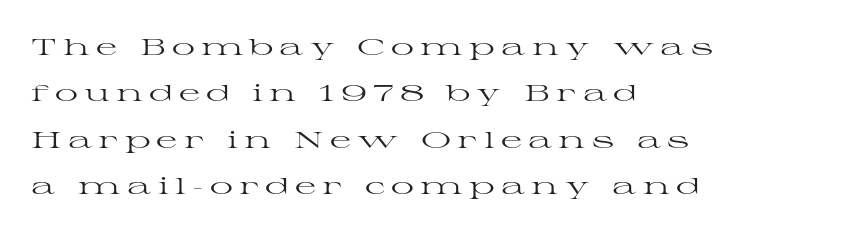
{"italic": "no", "bold": "no", "underline": "no", "align": "left", "line_spacing": "loose", "line_spacing_ratio": 2.02, "letter_spacing": "wide", "letter_spacing_em": 0.27, "glyph_px": 23}
